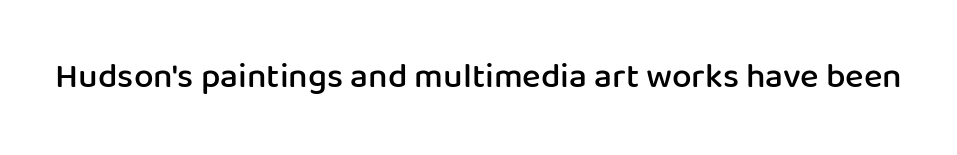
The image shows 35 px semibold sans-serif type, upright; set normal letter spacing, not underlined; low stroke contrast and a medium x-height.
